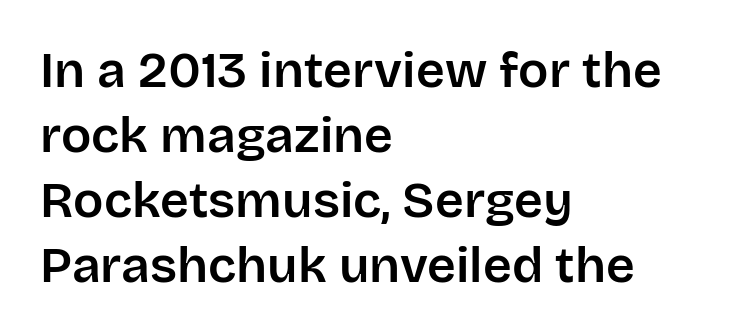
Q: Is the text italic (slanted)? A: No, it is upright.
Q: Is the typeface a serif or a sans-serif typeface? A: Sans-serif.
Q: Is the text underlined? A: No.
Q: How is the paragraph aligned? A: Left-aligned.
Q: Is the spacing between letters normal or unusually wide? A: Normal.
Q: Is the spacing between lines tight, normal or loose? A: Normal.
Q: Width (condensed, normal, or wide)? A: Normal.
Q: Stroke contrast? A: Low.
Q: x-height? A: Large.
Q: Monospaced? A: No.
